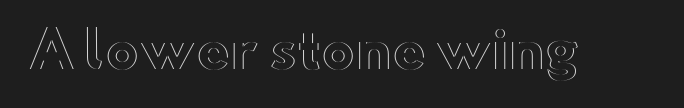
Q: Is the text italic (slanted)? A: No, it is upright.
Q: Is the text underlined? A: No.
Q: Is the spacing between letters normal or unusually wide? A: Normal.
Q: Width (condensed, normal, or wide)? A: Wide.
Q: x-height? A: Small.
Q: Monospaced? A: No.
